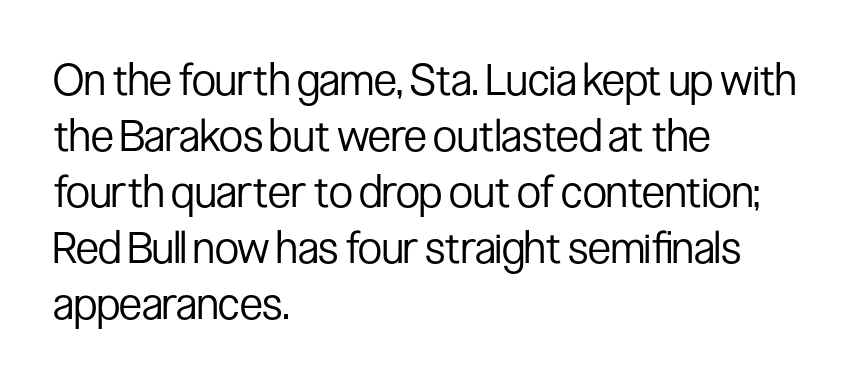
The image shows 44 px regular-weight, condensed sans-serif type, upright; set left-aligned, normal line spacing (1.27x), normal letter spacing, not underlined; low stroke contrast and a medium x-height.
